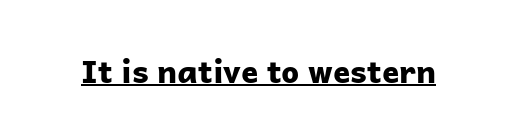
The image shows 32 px bold sans-serif type, upright; set normal letter spacing, underlined; low stroke contrast and a medium x-height.
